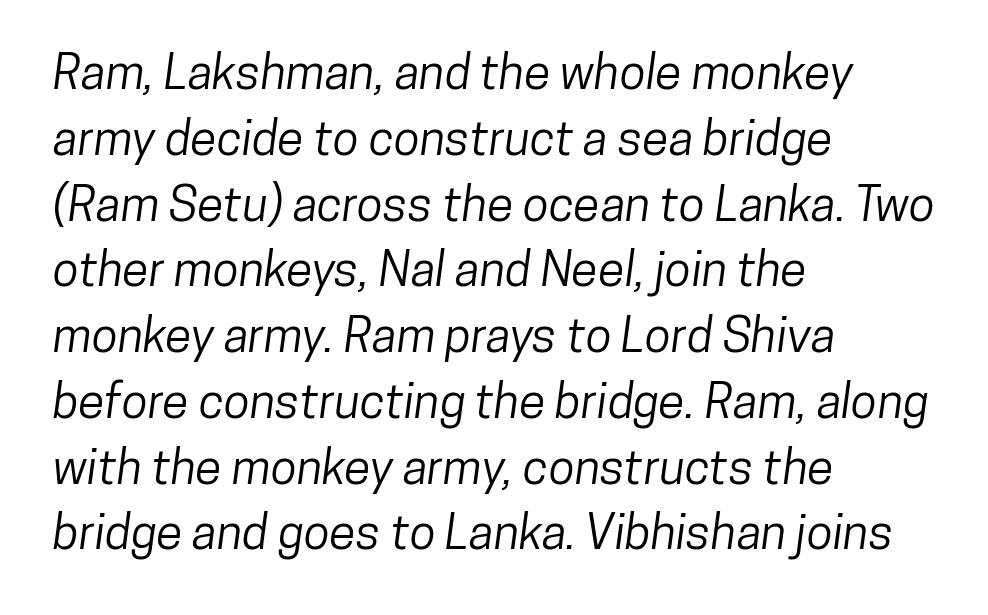
Q: Is the typeface a serif or a sans-serif typeface? A: Sans-serif.
Q: Is the text underlined? A: No.
Q: How is the paragraph aligned? A: Left-aligned.
Q: Is the spacing between letters normal or unusually wide? A: Normal.
Q: Is the spacing between lines tight, normal or loose? A: Normal.
Q: Width (condensed, normal, or wide)? A: Condensed.
Q: Stroke contrast? A: Low.
Q: x-height? A: Medium.
Q: Monospaced? A: No.
